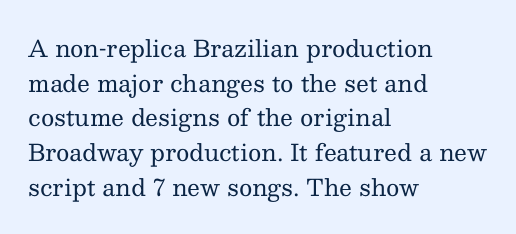
Vertical strokes here are truly vertical. Is the block centered? No — it sits flush against the left margin. Standard letterfit; no display-style spreading of the glyphs. This is not heavy type; no bold has been used.
